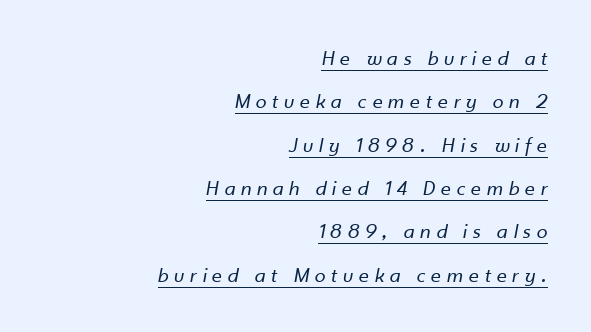
The image shows 22 px text type, italic (leaning right); set right-aligned, loose line spacing (1.97x), unusually wide letter spacing (+0.27 em), underlined.
